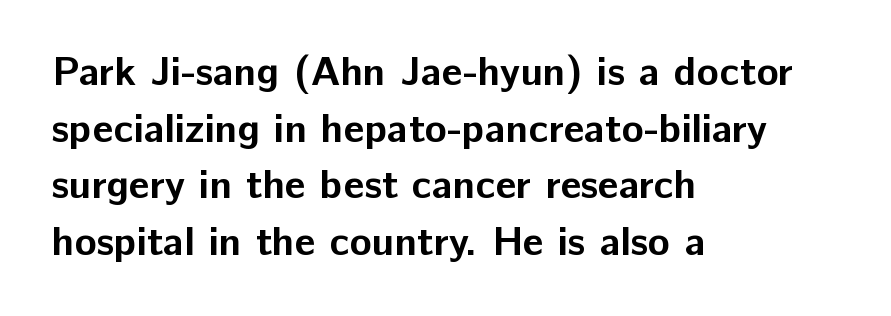
Spacing between characters is what you'd get straight out of the box. Glance below the letters and you will spot only blank space. This sample uses an upright cut, with every glyph sitting square on the baseline. The glyphs have the mass of a bold cut.
